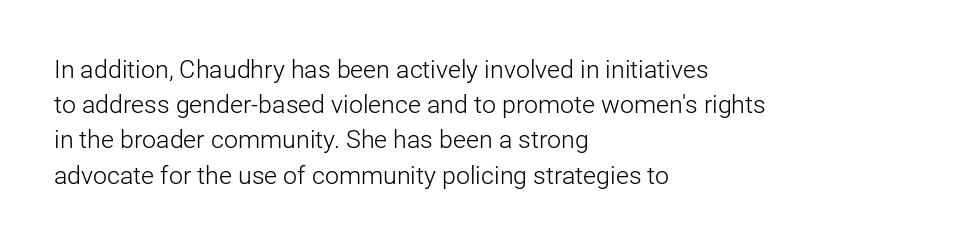
The image shows 25 px text type, upright; set left-aligned, normal line spacing (1.41x), normal letter spacing, not underlined.
